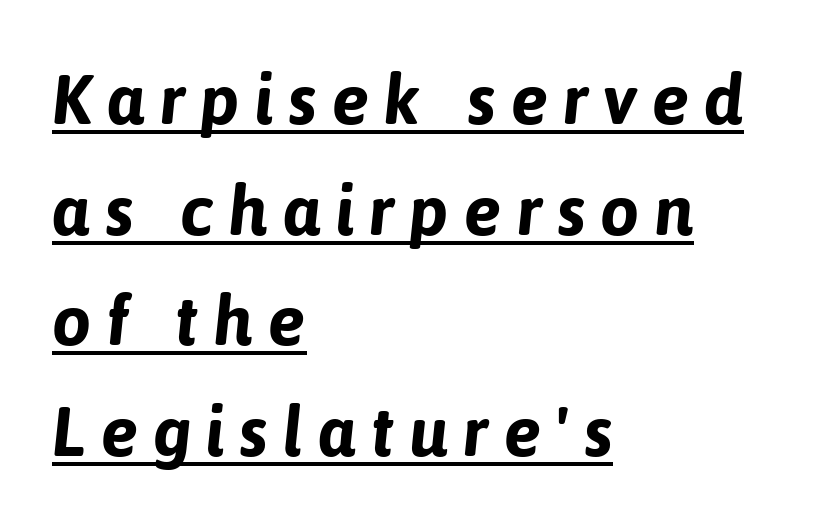
The image shows 70 px bold type, italic (leaning right); set left-aligned, normal line spacing (1.58x), unusually wide letter spacing (+0.21 em), underlined; low stroke contrast and a medium x-height.
